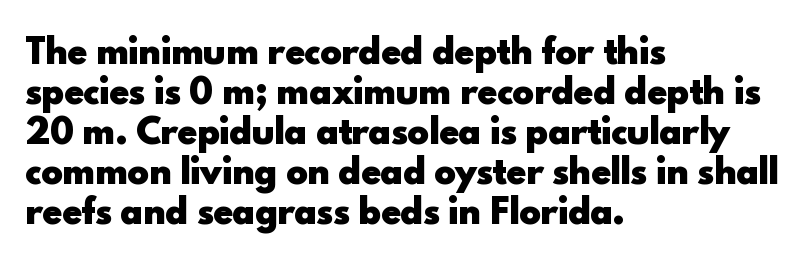
Q: Is the text bold? A: Yes.
Q: Is the text italic (slanted)? A: No, it is upright.
Q: Is the typeface a serif or a sans-serif typeface? A: Sans-serif.
Q: Is the text underlined? A: No.
Q: How is the paragraph aligned? A: Left-aligned.
Q: Is the spacing between letters normal or unusually wide? A: Normal.
Q: Width (condensed, normal, or wide)? A: Normal.
Q: x-height? A: Small.
Q: Monospaced? A: No.
